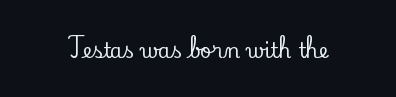
{"italic": "no", "underline": "no", "letter_spacing": "normal", "letter_spacing_em": 0.0, "glyph_px": 20}
